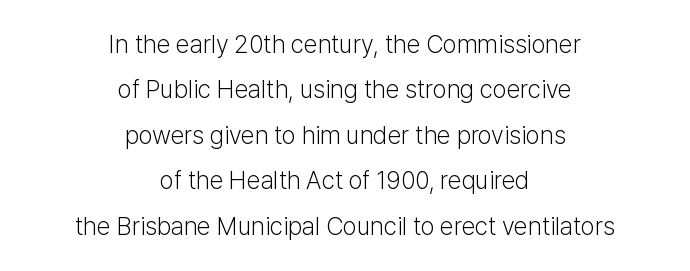
{"italic": "no", "bold": "no", "underline": "no", "align": "center", "line_spacing_ratio": 1.82, "letter_spacing": "normal", "letter_spacing_em": 0.0, "glyph_px": 25}
